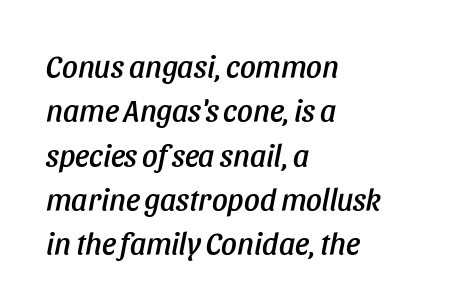
{"italic": "yes", "lean": "right", "slant_degrees": 11, "width": "condensed", "stroke_contrast": "low", "x_height": "large", "monospaced": "no", "underline": "no", "align": "left", "line_spacing": "normal", "line_spacing_ratio": 1.43, "letter_spacing": "normal", "letter_spacing_em": 0.0, "glyph_px": 31}
